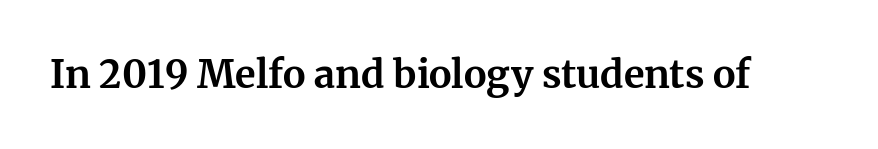
Q: Is the text bold? A: Yes.
Q: Is the text italic (slanted)? A: No, it is upright.
Q: Is the typeface a serif or a sans-serif typeface? A: Serif.
Q: Is the text underlined? A: No.
Q: Is the spacing between letters normal or unusually wide? A: Normal.
Q: Width (condensed, normal, or wide)? A: Normal.
Q: Stroke contrast? A: Medium.
Q: x-height? A: Medium.
Q: Monospaced? A: No.
